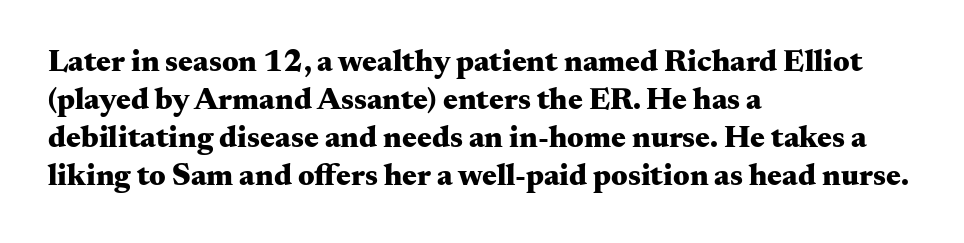
{"serif": "yes", "italic": "no", "bold": "yes", "weight": "heavy", "width": "wide", "stroke_contrast": "medium", "x_height": "small", "monospaced": "no", "underline": "no", "align": "left", "line_spacing_ratio": 1.23, "letter_spacing": "normal", "letter_spacing_em": 0.0, "glyph_px": 31}
